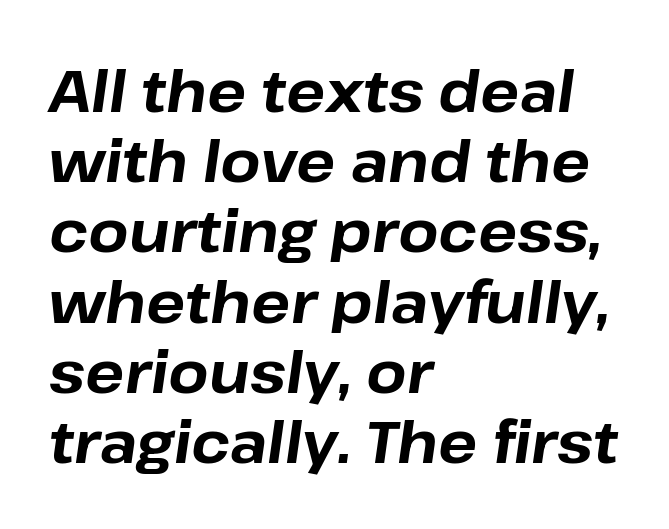
Italic: yes, the glyphs are oblique. The paragraph has a hard left edge and a soft right edge. Varying glyph widths throughout — classic text-font behaviour. Weight check: bold — yes, fully. Between one letter and the next there's only the usual sliver of space.
